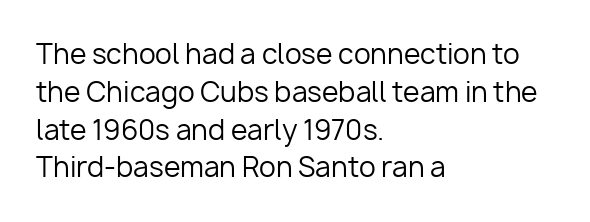
The image shows 27 px text type, upright; set left-aligned, normal line spacing (1.4x), normal letter spacing, not underlined.
